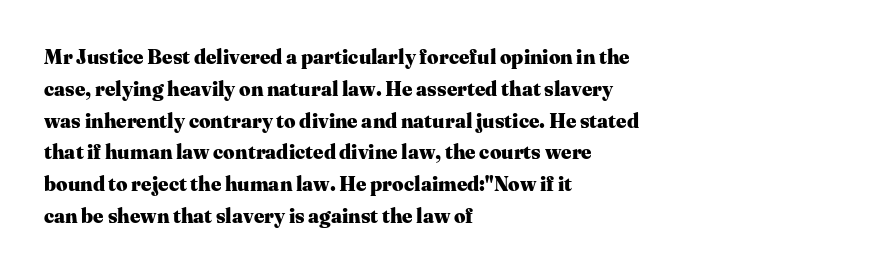
{"italic": "no", "bold": "yes", "underline": "no", "align": "left", "line_spacing": "normal", "line_spacing_ratio": 1.59, "letter_spacing": "normal", "letter_spacing_em": 0.0, "glyph_px": 20}
